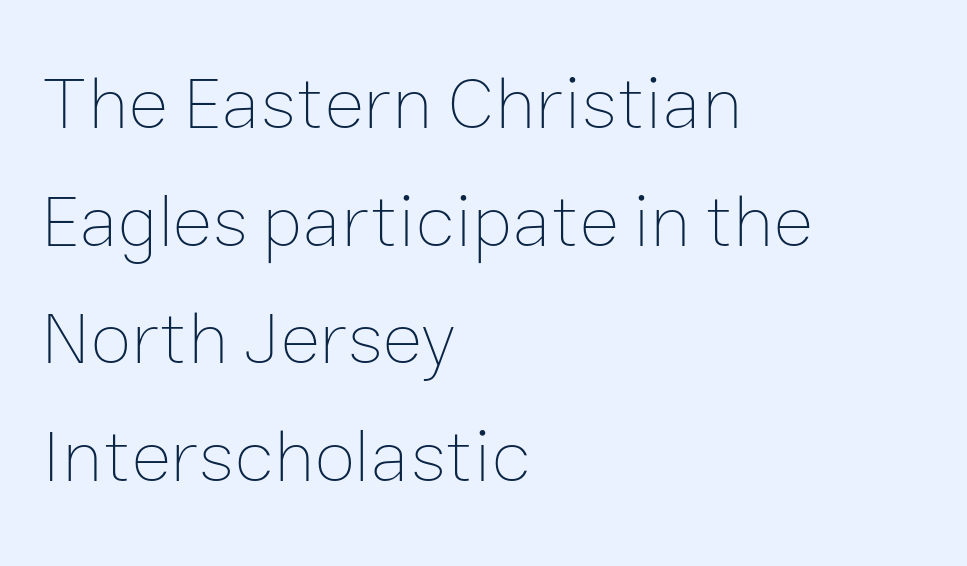
The image shows 75 px thin type, upright; set left-aligned, normal line spacing (1.57x), normal letter spacing, not underlined; low stroke contrast and a medium x-height.
